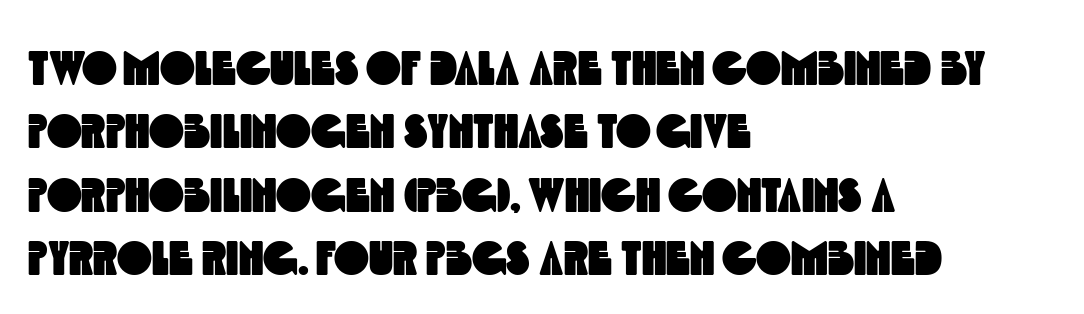
The image shows 47 px condensed sans-serif type; set left-aligned, normal line spacing (1.35x), normal letter spacing, not underlined; a large x-height.
